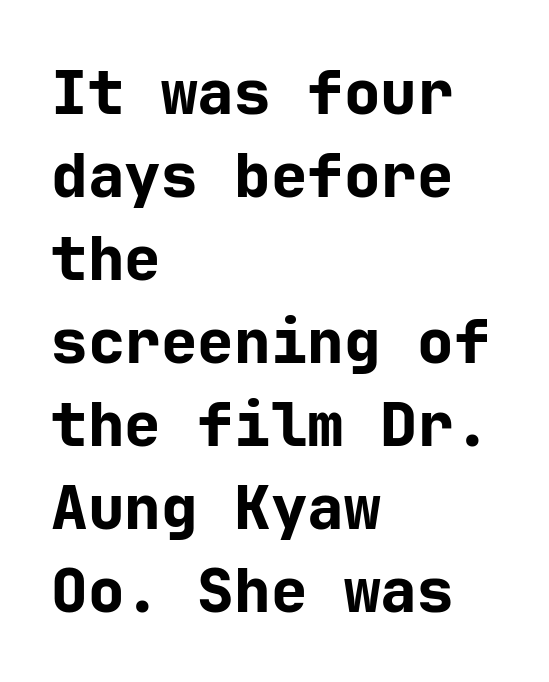
The image shows 61 px bold sans-serif type, upright; set left-aligned, normal line spacing (1.36x), normal letter spacing, not underlined; low stroke contrast and a medium x-height.
